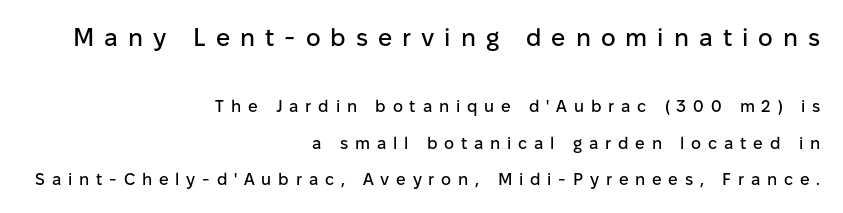
The image shows 25 px text type, upright; set right-aligned, loose line spacing (2.14x), unusually wide letter spacing (+0.4 em), not underlined; the first (top) block is 1.47x larger.
